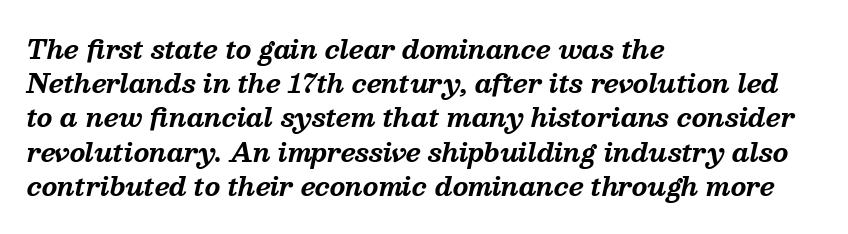
{"italic": "yes", "lean": "right", "slant_degrees": 13, "bold": "yes", "underline": "no", "align": "left", "line_spacing": "normal", "line_spacing_ratio": 1.37, "letter_spacing": "normal", "letter_spacing_em": 0.0, "glyph_px": 25}
